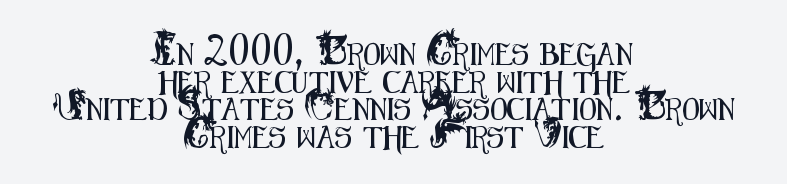
{"italic": "no", "underline": "no", "align": "center", "line_spacing": "normal", "line_spacing_ratio": 1.26, "letter_spacing": "normal", "letter_spacing_em": 0.0, "glyph_px": 22}
